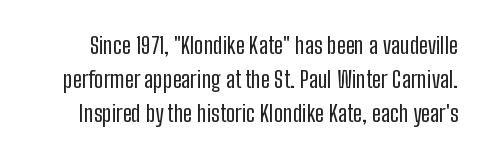
{"italic": "no", "bold": "no", "underline": "no", "line_spacing": "normal", "line_spacing_ratio": 1.48, "letter_spacing": "normal", "letter_spacing_em": 0.0, "glyph_px": 23}
